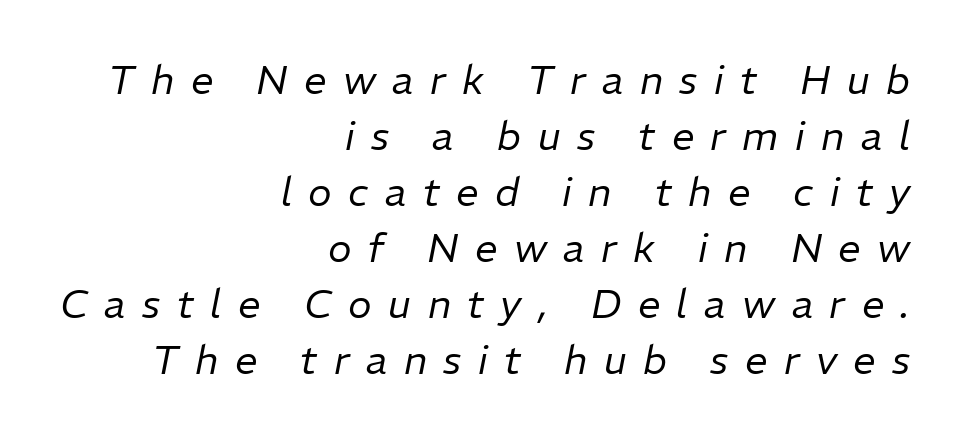
Q: Is the text bold? A: No.
Q: Is the text italic (slanted)? A: Yes, it leans right by about 11 degrees.
Q: Is the text underlined? A: No.
Q: How is the paragraph aligned? A: Right-aligned.
Q: Is the spacing between letters normal or unusually wide? A: Unusually wide.
Q: Is the spacing between lines tight, normal or loose? A: Normal.
Q: Width (condensed, normal, or wide)? A: Normal.
Q: Stroke contrast? A: Low.
Q: x-height? A: Medium.
Q: Monospaced? A: No.
